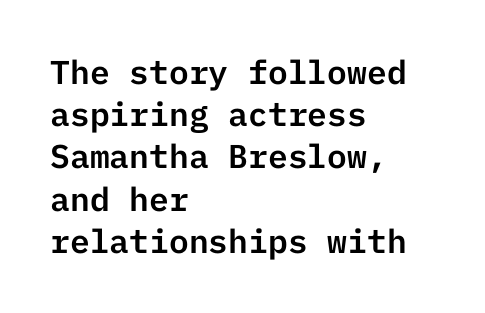
Q: Is the text italic (slanted)? A: No, it is upright.
Q: Is the typeface a serif or a sans-serif typeface? A: Sans-serif.
Q: Is the text underlined? A: No.
Q: How is the paragraph aligned? A: Left-aligned.
Q: Is the spacing between letters normal or unusually wide? A: Normal.
Q: Is the spacing between lines tight, normal or loose? A: Normal.
Q: Width (condensed, normal, or wide)? A: Normal.
Q: Stroke contrast? A: Low.
Q: x-height? A: Medium.
